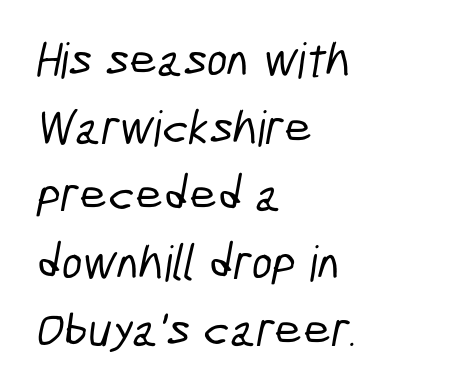
Q: Is the typeface a serif or a sans-serif typeface? A: Sans-serif.
Q: Is the text underlined? A: No.
Q: How is the paragraph aligned? A: Left-aligned.
Q: Is the spacing between letters normal or unusually wide? A: Normal.
Q: Is the spacing between lines tight, normal or loose? A: Normal.
Q: Width (condensed, normal, or wide)? A: Condensed.
Q: Stroke contrast? A: Low.
Q: x-height? A: Medium.
Q: Monospaced? A: No.
